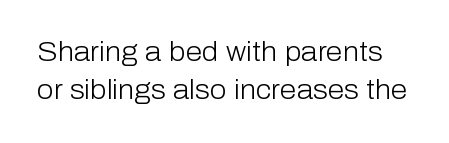
{"italic": "no", "bold": "no", "underline": "no", "line_spacing": "normal", "line_spacing_ratio": 1.41, "letter_spacing": "normal", "letter_spacing_em": 0.0, "glyph_px": 27}
